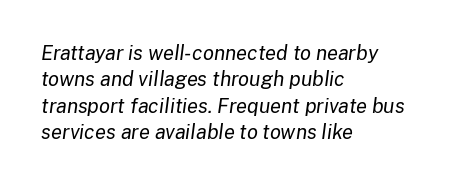
A bare baseline throughout the passage. Reading down the column, the eye jumps a familiar distance to each next line. Short and long lines alike share a common starting point at left. Looking at the ascenders, they clearly lean. Inter-character spacing is left at the font's built-in metrics. The font sits on the lighter half of the weight spectrum, regular included.
